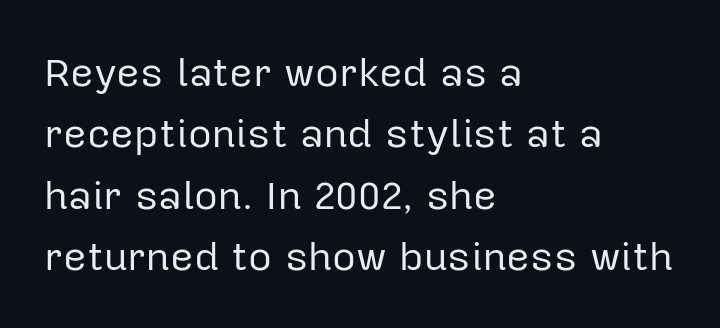
The image shows 41 px regular-weight sans-serif type, upright; set left-aligned, normal line spacing (1.5x), normal letter spacing, not underlined; low stroke contrast and a medium x-height.
